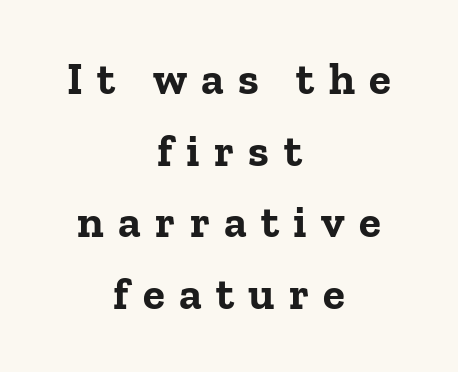
Is the block centered? Yes — each line is placed symmetrically about the middle. Evenly set lines give the paragraph a standard silhouette. Words appear elongated and porous because spacing is wide. Check under the words: just untouched page. This sample uses an upright cut, with every glyph sitting square on the baseline.
